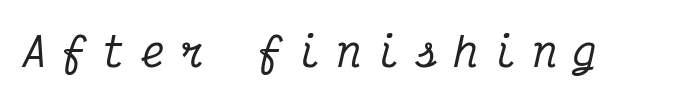
The image shows 40 px condensed serif type, italic (leaning right), monospaced; set unusually wide letter spacing (+0.38 em), not underlined; medium stroke contrast and a medium x-height.
